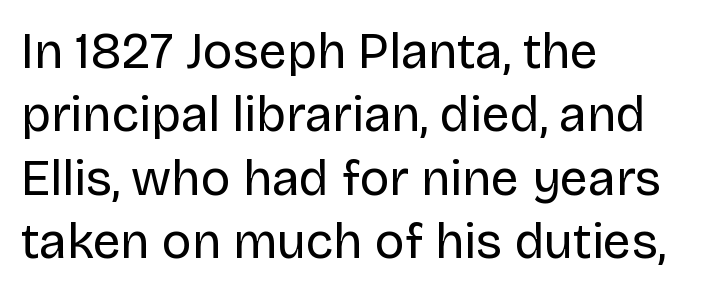
Q: Is the text bold? A: No.
Q: Is the text italic (slanted)? A: No, it is upright.
Q: Is the typeface a serif or a sans-serif typeface? A: Sans-serif.
Q: Is the text underlined? A: No.
Q: How is the paragraph aligned? A: Left-aligned.
Q: Is the spacing between letters normal or unusually wide? A: Normal.
Q: Is the spacing between lines tight, normal or loose? A: Normal.
Q: Width (condensed, normal, or wide)? A: Normal.
Q: Stroke contrast? A: Low.
Q: x-height? A: Large.
Q: Monospaced? A: No.
